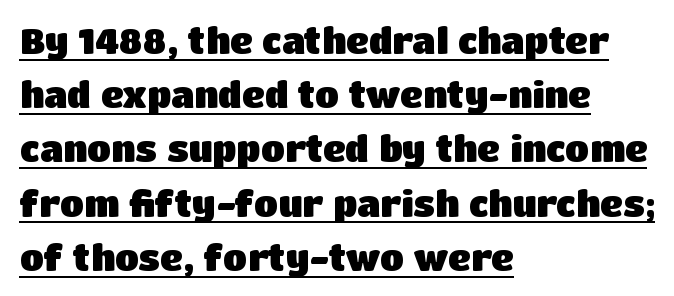
{"serif": "no", "italic": "no", "bold": "yes", "weight": "heavy", "width": "normal", "stroke_contrast": "low", "x_height": "large", "monospaced": "no", "underline": "yes", "align": "left", "line_spacing": "normal", "line_spacing_ratio": 1.55, "letter_spacing": "normal", "letter_spacing_em": 0.0, "glyph_px": 35}
